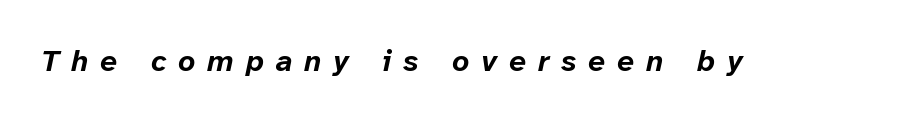
Q: Is the text bold? A: Yes.
Q: Is the text italic (slanted)? A: Yes, it leans right by about 12 degrees.
Q: Is the text underlined? A: No.
Q: Is the spacing between letters normal or unusually wide? A: Unusually wide.
Q: Width (condensed, normal, or wide)? A: Normal.
Q: Stroke contrast? A: Low.
Q: x-height? A: Medium.
Q: Monospaced? A: No.
